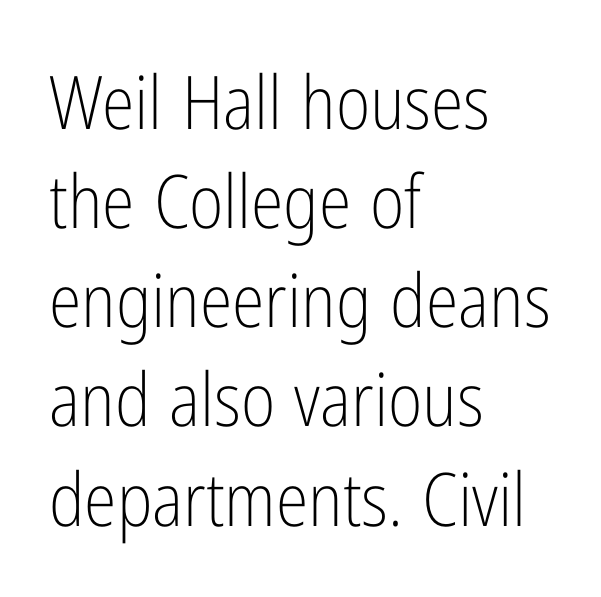
The image shows 74 px light, condensed sans-serif type, upright; set left-aligned, normal line spacing (1.34x), normal letter spacing, not underlined; low stroke contrast and a medium x-height.
